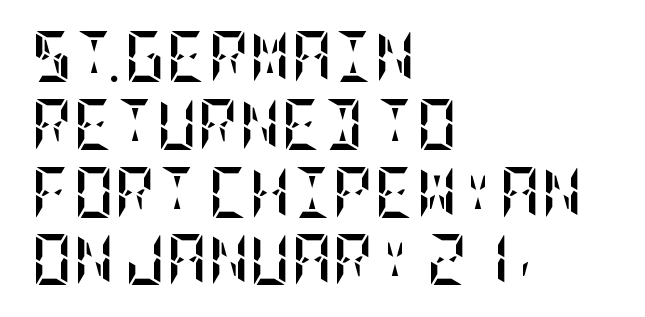
{"italic": "no", "bold": "yes", "weight": "semibold", "width": "condensed", "stroke_contrast": "low", "x_height": "large", "underline": "no", "align": "left", "line_spacing": "normal", "line_spacing_ratio": 1.33, "letter_spacing": "normal", "letter_spacing_em": 0.0, "glyph_px": 51}
